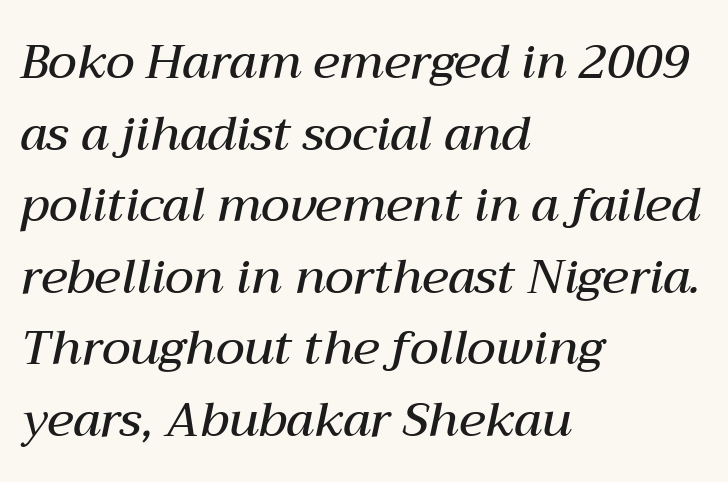
Horizontally, the lines are justified to the leading edge only. The line texture is even and compact thanks to regular tracking. Just letters on the line, the space beneath them empty. Regarding leading, the lines here are spaced in the standard way. Its strokes are somewhat broadened, the hallmark of semibold type. The font's italic variant was chosen for this text.
